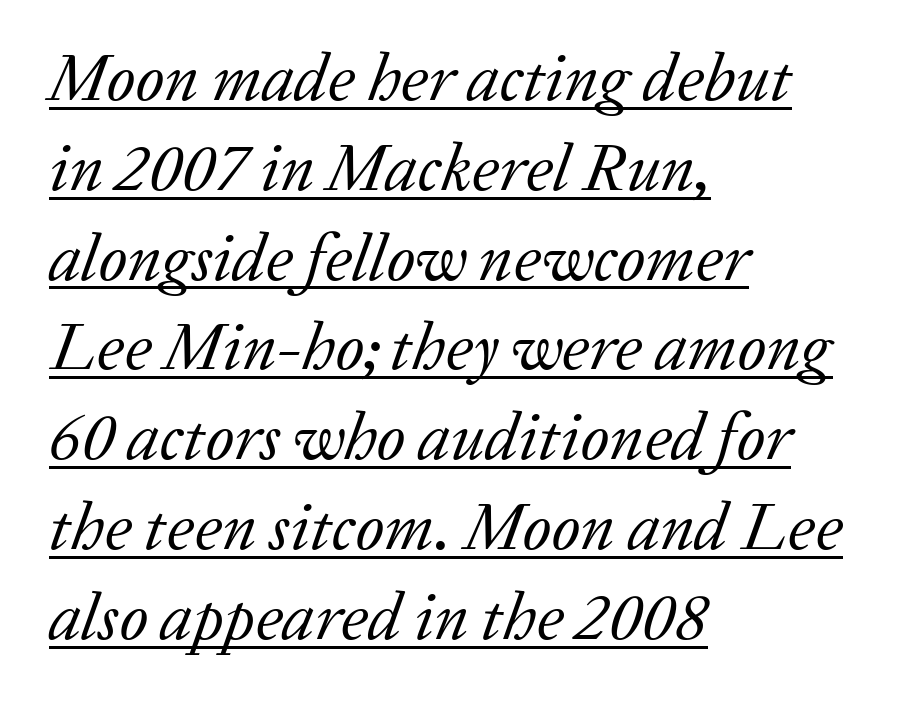
{"serif": "yes", "italic": "yes", "lean": "right", "slant_degrees": 20, "bold": "no", "weight": "regular", "width": "normal", "stroke_contrast": "low", "x_height": "medium", "monospaced": "no", "underline": "yes", "align": "left", "line_spacing": "normal", "line_spacing_ratio": 1.34, "letter_spacing": "normal", "letter_spacing_em": 0.0, "glyph_px": 67}
